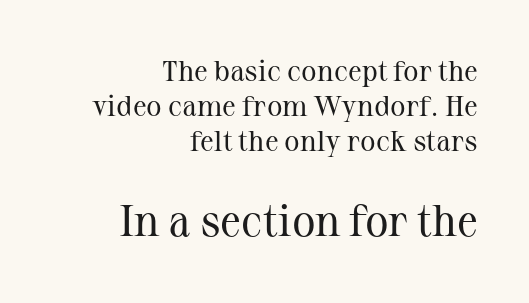
Think of a printed novel: that variable character pitch is what you see here. Regarding serifs, this sample has them. Words float on clear page, feet unadorned. No extra ink here — the face is not bold. Standard letterfit; no display-style spreading of the glyphs.
